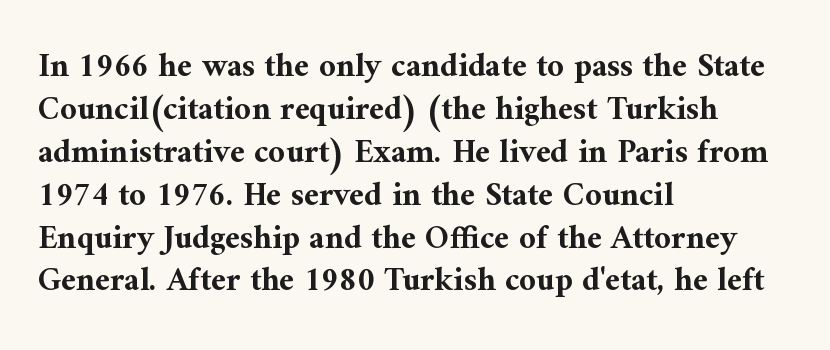
This sample has the flowing, uneven cadence of proportional lettering. Compared with a centered layout, this one pins lines to the left instead. Little horizontal feet cap the strokes, marking this as serif type. Unmarked baselines from the first word to the last. A typesetter would call this zero additional tracking. Set as a true bold cut, around the 700 mark.
